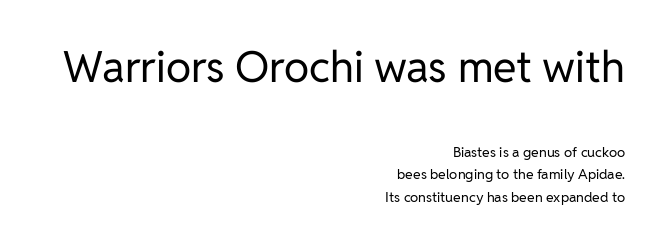
The image shows 43 px regular-weight sans-serif type, upright; set right-aligned, normal line spacing (1.61x), normal letter spacing, not underlined; the first (top) block is 3.07x larger; low stroke contrast and a medium x-height.
